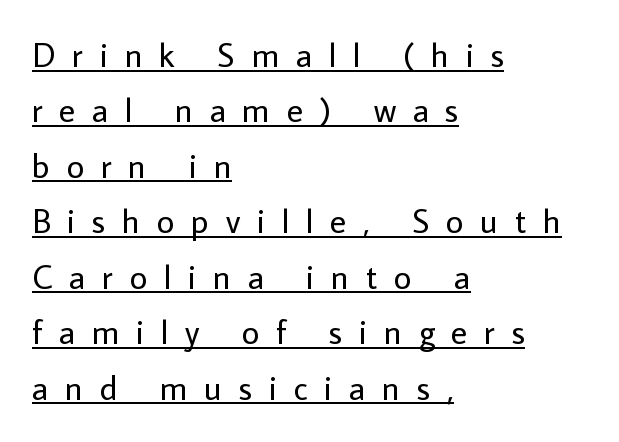
The image shows 34 px regular-weight sans-serif type, upright; set left-aligned, normal line spacing (1.63x), unusually wide letter spacing (+0.49 em), underlined; low stroke contrast and a medium x-height.
